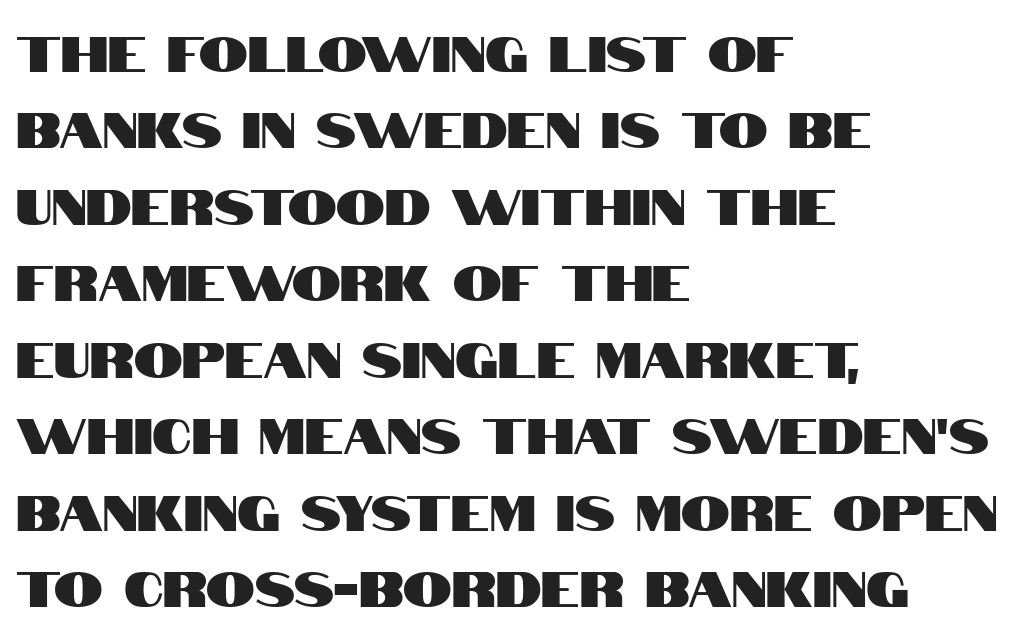
Posture: straight, roman, zero tilt. Regarding leading, the lines here are spaced in the standard way. Is the letter spacing exaggerated? No — it looks like the ordinary default. Nobody drew a line under any word here. This rendering employs a face without finishing strokes, i.e., a sans-serif. A typesetter would call this proportional, since set widths differ per character.
